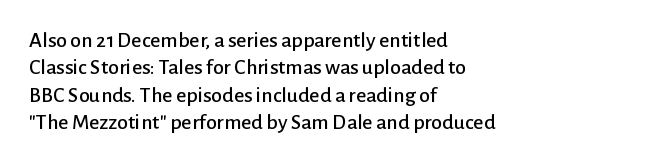
{"italic": "no", "underline": "no", "align": "left", "line_spacing_ratio": 1.24, "letter_spacing": "normal", "letter_spacing_em": 0.0, "glyph_px": 22}
